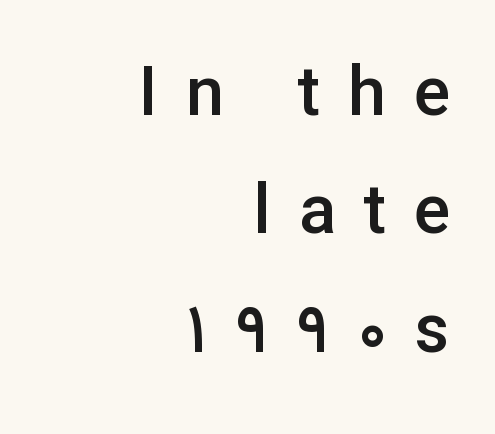
The image shows 68 px semibold sans-serif type, upright; set right-aligned, line spacing 1.74x, unusually wide letter spacing (+0.41 em), not underlined; low stroke contrast and a medium x-height.
